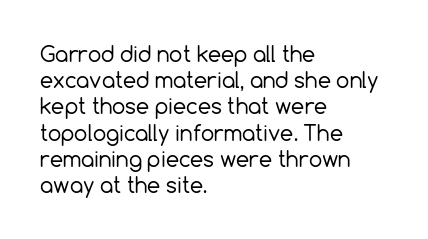
The image shows 21 px text type, upright; set left-aligned, normal line spacing (1.25x), normal letter spacing, not underlined.
